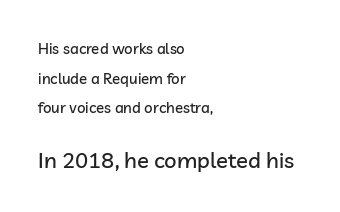
{"italic": "no", "underline": "no", "align": "left", "line_spacing": "loose", "line_spacing_ratio": 1.98, "letter_spacing": "normal", "letter_spacing_em": 0.0, "larger_block": "second", "size_ratio": 1.47, "glyph_px": 22}
